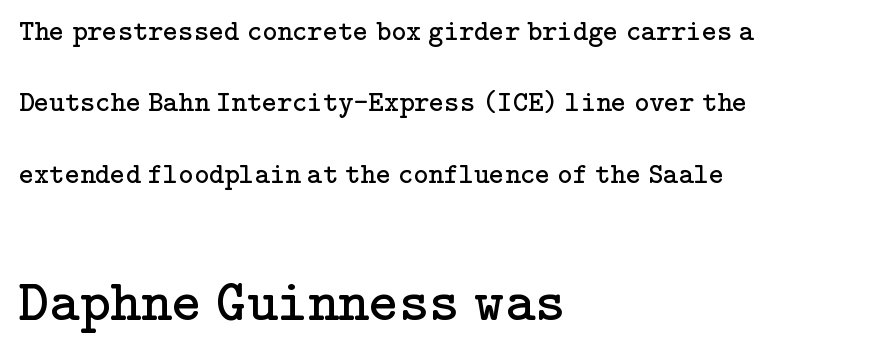
The image shows 58 px regular-weight serif type, upright; set left-aligned, loose line spacing (2.46x), normal letter spacing, not underlined; the second (bottom) block is 2.0x larger; low stroke contrast and a medium x-height.
